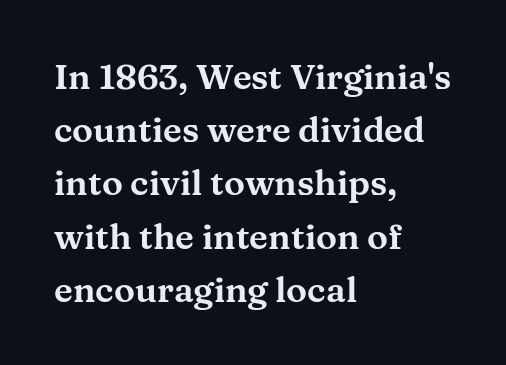
Every row of glyphs begins at an identical x-position on the left. In terms of posture, this sample is upright. Quick note: underline off. This rendering employs a face with finishing strokes, i.e., a serif.
